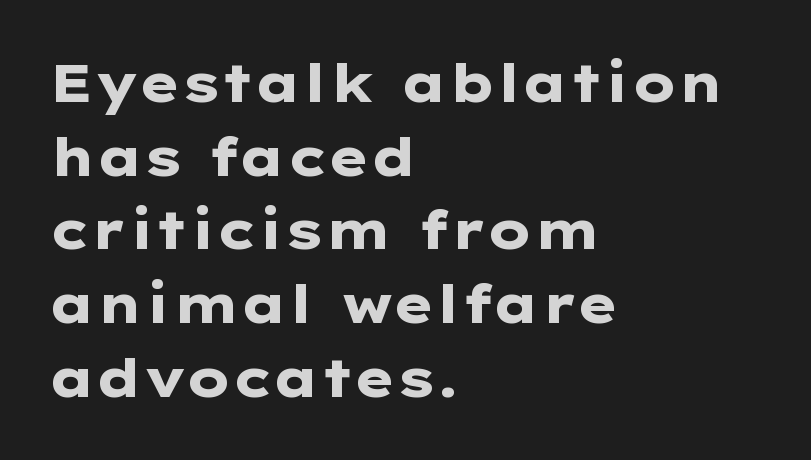
{"serif": "no", "italic": "no", "bold": "yes", "weight": "heavy", "width": "wide", "stroke_contrast": "low", "x_height": "medium", "monospaced": "no", "underline": "no", "align": "left", "line_spacing": "normal", "line_spacing_ratio": 1.39, "letter_spacing": "normal", "letter_spacing_em": 0.0, "glyph_px": 53}
